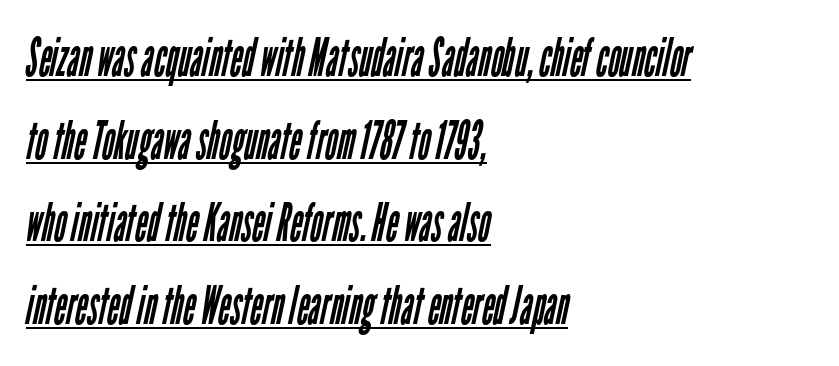
Q: Is the text bold? A: No.
Q: Is the typeface a serif or a sans-serif typeface? A: Sans-serif.
Q: Is the text underlined? A: Yes.
Q: How is the paragraph aligned? A: Left-aligned.
Q: Is the spacing between letters normal or unusually wide? A: Normal.
Q: Is the spacing between lines tight, normal or loose? A: Normal.
Q: Width (condensed, normal, or wide)? A: Condensed.
Q: Stroke contrast? A: Low.
Q: x-height? A: Medium.
Q: Monospaced? A: No.
